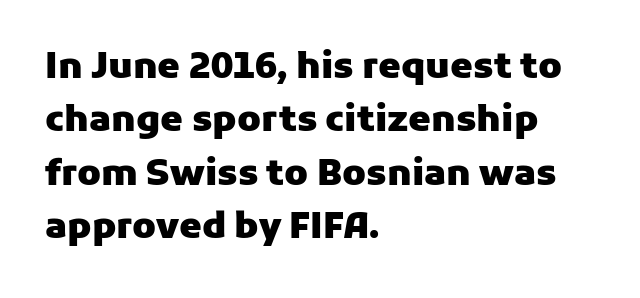
Q: Is the text bold? A: Yes.
Q: Is the text italic (slanted)? A: No, it is upright.
Q: Is the typeface a serif or a sans-serif typeface? A: Sans-serif.
Q: Is the text underlined? A: No.
Q: How is the paragraph aligned? A: Left-aligned.
Q: Is the spacing between letters normal or unusually wide? A: Normal.
Q: Is the spacing between lines tight, normal or loose? A: Normal.
Q: Width (condensed, normal, or wide)? A: Normal.
Q: Stroke contrast? A: Low.
Q: x-height? A: Medium.
Q: Monospaced? A: No.
